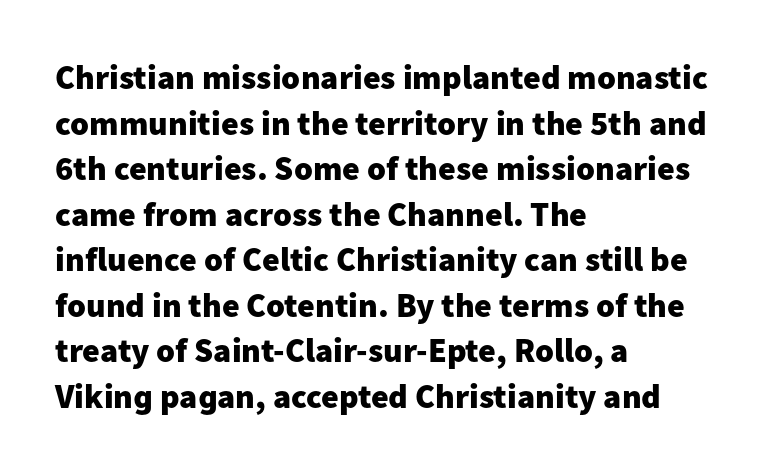
Beneath every word, the page is bare. Is the block centered? No — it sits flush against the left margin. Is the letter spacing exaggerated? No — it looks like the ordinary default. Is the type bold? Yes — the strokes are clearly thick and heavy. Spacing verdict: proportional, widths tailored to each character. Baseline-to-baseline distance is the conventional proportion of letter height.
